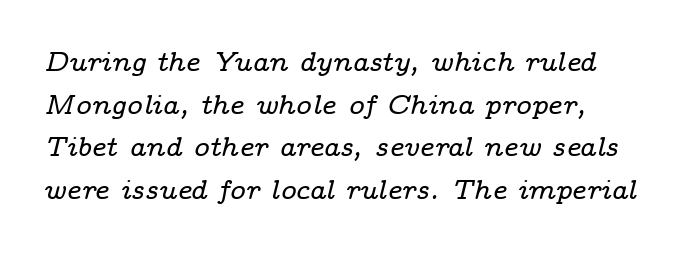
The image shows 27 px text type, italic (leaning right); set left-aligned, normal line spacing (1.58x), normal letter spacing, not underlined.
